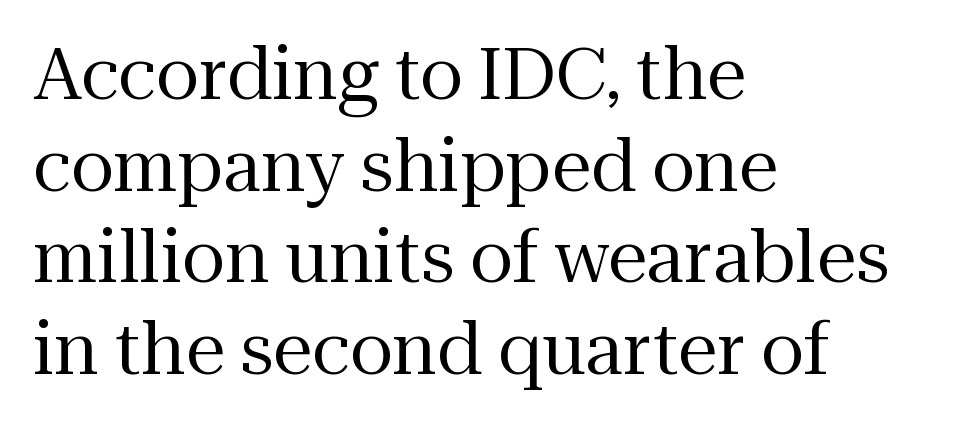
{"serif": "yes", "italic": "no", "bold": "no", "weight": "regular", "width": "normal", "stroke_contrast": "medium", "x_height": "medium", "monospaced": "no", "underline": "no", "align": "left", "line_spacing": "normal", "line_spacing_ratio": 1.29, "letter_spacing": "normal", "letter_spacing_em": 0.0, "glyph_px": 71}
